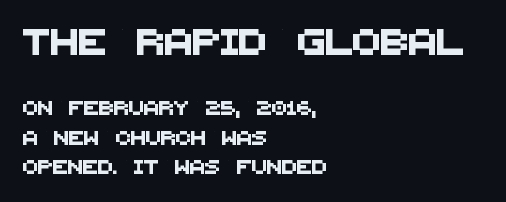
The image shows 26 px text type; set left-aligned, loose line spacing (2.1x), normal letter spacing, not underlined; the first (top) block is 1.86x larger.
